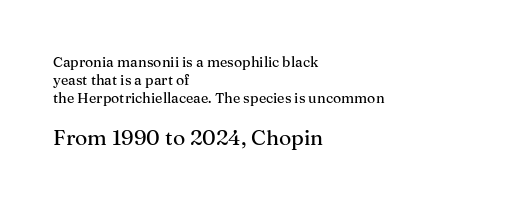
The image shows 21 px text type, upright; set left-aligned, normal line spacing (1.3x), normal letter spacing, not underlined; the second (bottom) block is 1.5x larger.
